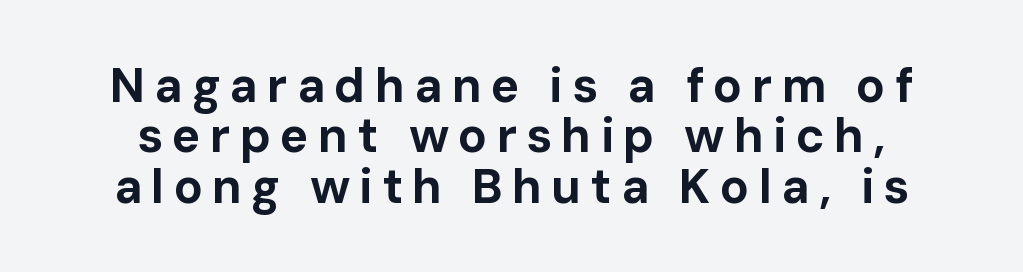
The image shows 48 px bold sans-serif type, upright; set tight line spacing (1.05x), not underlined; low stroke contrast and a medium x-height.
